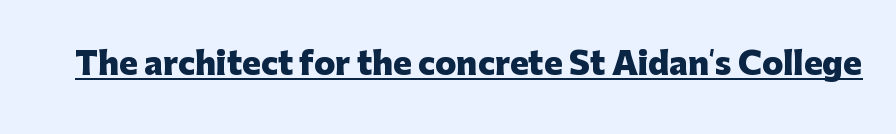
Posture: vertical. Pretty heavy lettering here — definitely bold. Looks like regular typesetting: each glyph gets only the width it needs. The rendering shows plain stroke endings on the letterforms — a sans-serif design. Students, note that the glyphs here touch the page at normal intervals.
